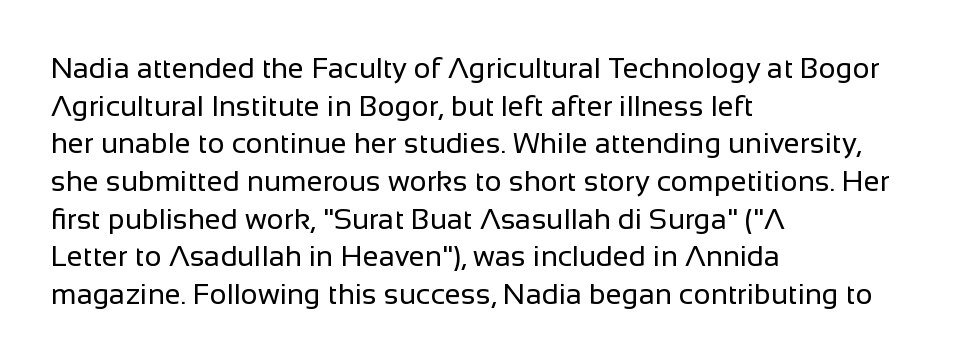
The image shows 29 px regular-weight sans-serif type, upright; set left-aligned, normal line spacing (1.3x), normal letter spacing, not underlined; low stroke contrast and a medium x-height.
